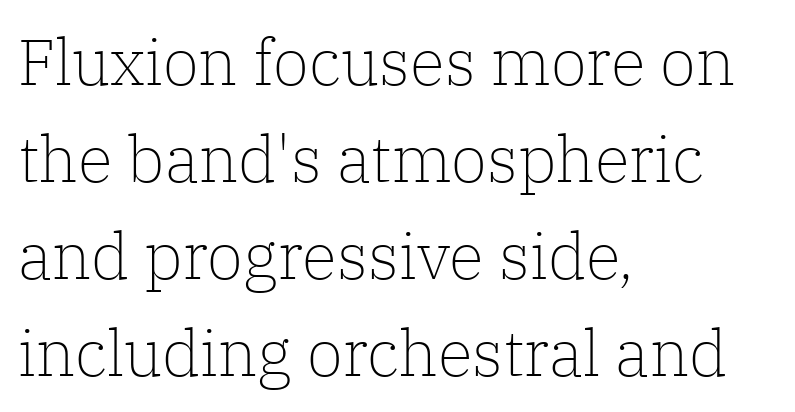
If you drew a ruler down the left edge, every line would touch it. Unlike a clean sans, this face finishes its strokes with serifs. Ascenders rise straight up at ninety degrees. The space directly below the letters is spotless.
